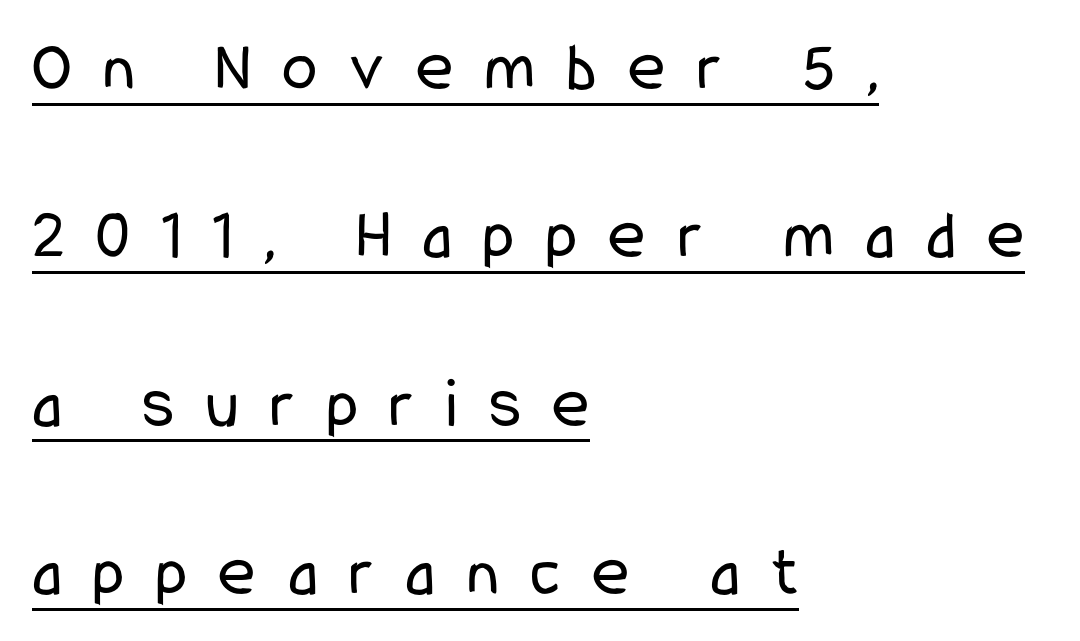
Nothing sits at the stroke ends, so this counts as sans-serif. Caption: lettering with a line underneath. Typeset ragged right — the left edge is the straight one. Ordinary non-slanted type is in use. You could not count columns in this text — the font is proportionally spaced. The letters look calm and open, with moderate or lighter stems.
